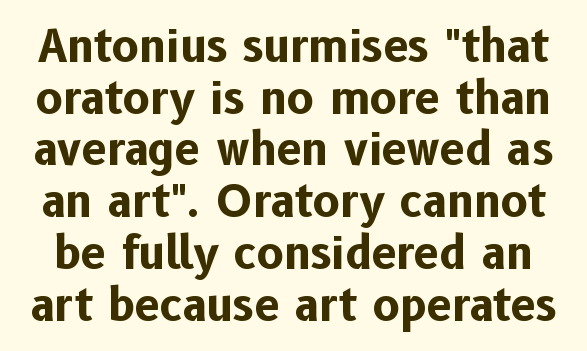
Q: Is the text bold? A: Yes.
Q: Is the text italic (slanted)? A: No, it is upright.
Q: Is the typeface a serif or a sans-serif typeface? A: Sans-serif.
Q: Is the text underlined? A: No.
Q: Is the spacing between letters normal or unusually wide? A: Normal.
Q: Is the spacing between lines tight, normal or loose? A: Tight.
Q: Width (condensed, normal, or wide)? A: Normal.
Q: Stroke contrast? A: Low.
Q: x-height? A: Medium.
Q: Monospaced? A: No.
